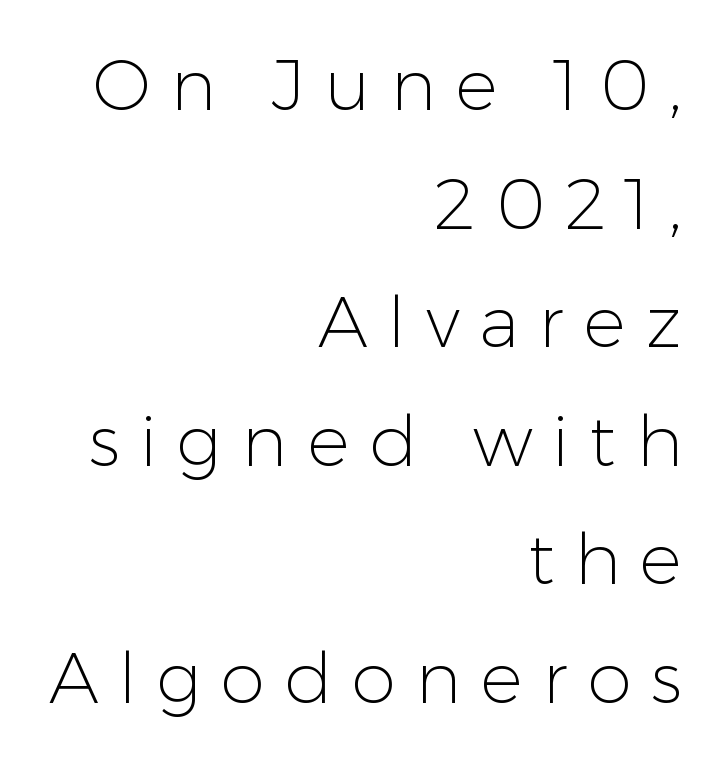
{"serif": "no", "italic": "no", "bold": "no", "weight": "light", "width": "normal", "stroke_contrast": "low", "x_height": "medium", "monospaced": "no", "underline": "no", "align": "right", "line_spacing": "normal", "line_spacing_ratio": 1.67, "letter_spacing": "wide", "letter_spacing_em": 0.28, "glyph_px": 71}
